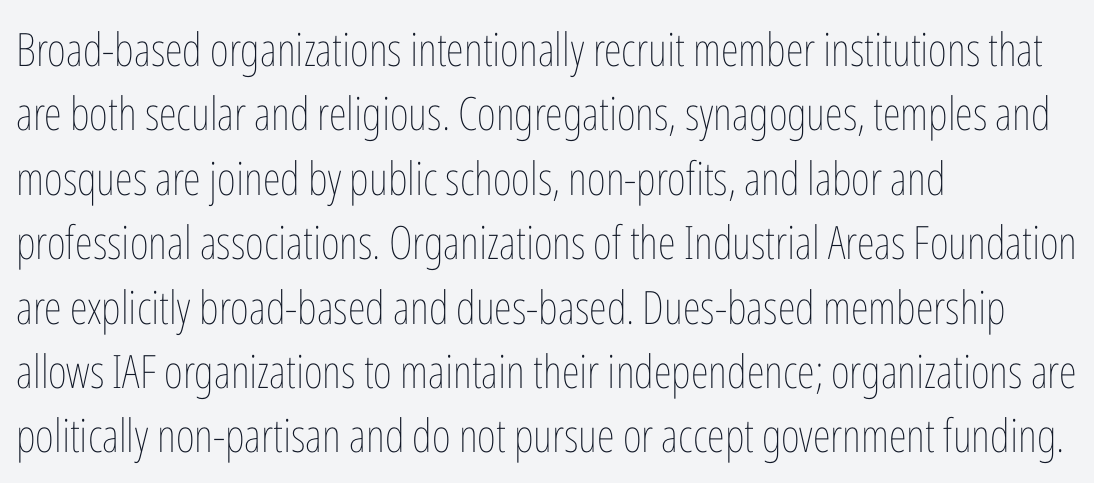
{"italic": "no", "bold": "no", "weight": "thin", "width": "condensed", "stroke_contrast": "low", "x_height": "medium", "monospaced": "no", "underline": "no", "align": "left", "line_spacing": "normal", "line_spacing_ratio": 1.4, "letter_spacing": "normal", "letter_spacing_em": 0.0, "glyph_px": 46}
